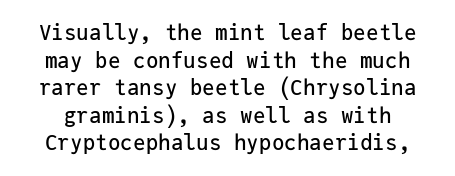
Unlike italic type, these characters show no tilt at all. Each word holds together tightly as a unit, with standard inter-letter gaps. The passage shown stacks its lines at a standard gap. Lines of text with bare space underneath.
